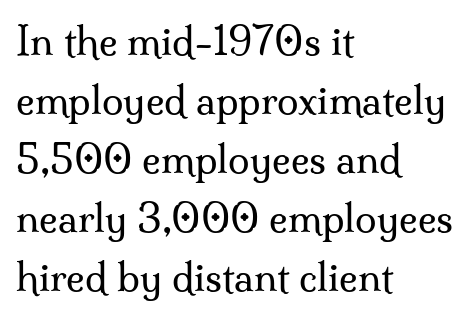
{"serif": "yes", "italic": "no", "bold": "no", "weight": "regular", "width": "normal", "stroke_contrast": "medium", "x_height": "small", "monospaced": "no", "underline": "no", "align": "left", "line_spacing": "normal", "line_spacing_ratio": 1.51, "letter_spacing": "normal", "letter_spacing_em": 0.0, "glyph_px": 39}
